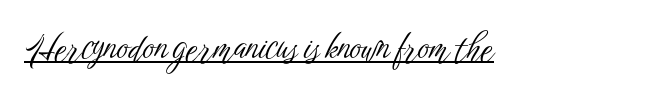
The image shows 35 px light, condensed sans-serif type; set normal letter spacing, underlined; low stroke contrast and a medium x-height.
